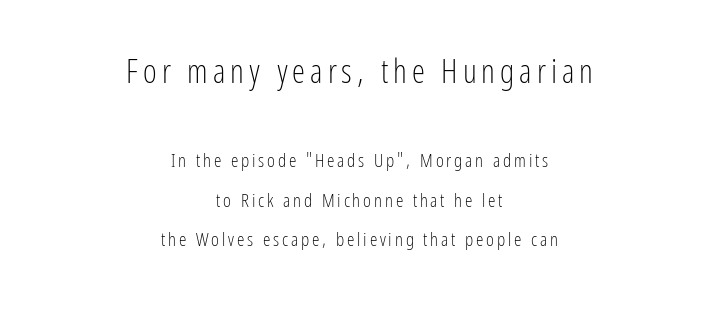
The image shows 33 px light, condensed sans-serif type, upright; set centered, loose line spacing (2.1x), not underlined; the first (top) block is 1.74x larger; low stroke contrast and a medium x-height.
